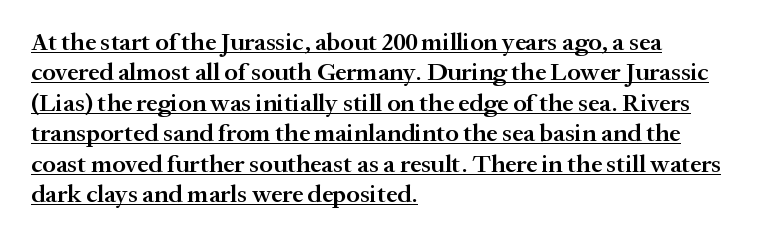
Q: Is the text bold? A: Semi-bold.
Q: Is the text italic (slanted)? A: No, it is upright.
Q: Is the text underlined? A: Yes.
Q: How is the paragraph aligned? A: Left-aligned.
Q: Is the spacing between letters normal or unusually wide? A: Normal.
